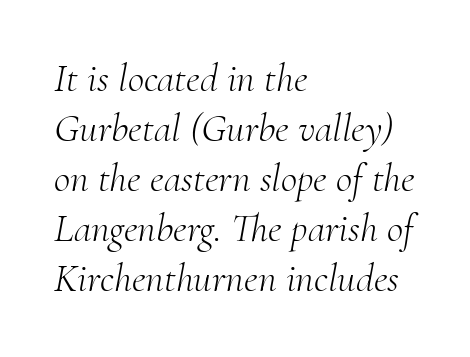
{"serif": "yes", "italic": "yes", "lean": "right", "slant_degrees": 10, "bold": "no", "weight": "light", "width": "normal", "stroke_contrast": "medium", "x_height": "small", "monospaced": "no", "underline": "no", "align": "left", "line_spacing": "normal", "line_spacing_ratio": 1.25, "letter_spacing": "normal", "letter_spacing_em": 0.0, "glyph_px": 40}
